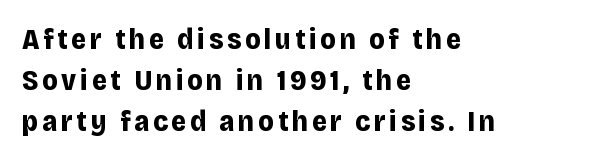
The image shows 29 px bold sans-serif type, upright; set left-aligned, normal line spacing (1.41x), not underlined; low stroke contrast and a large x-height.
